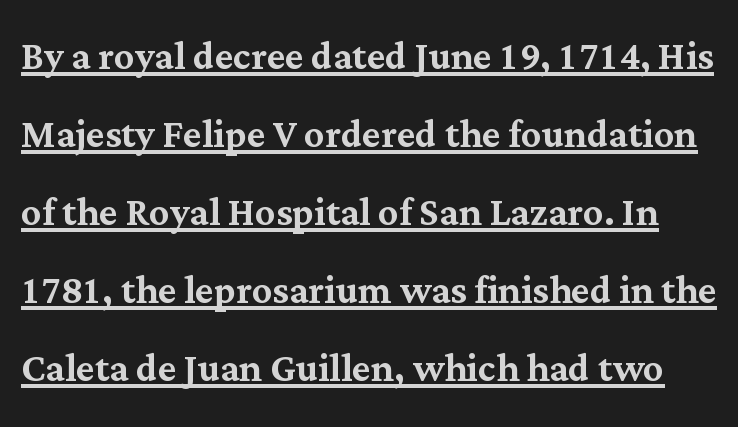
The image shows 50 px serif type, upright; set normal line spacing (1.56x), normal letter spacing, underlined; medium stroke contrast and a medium x-height.
